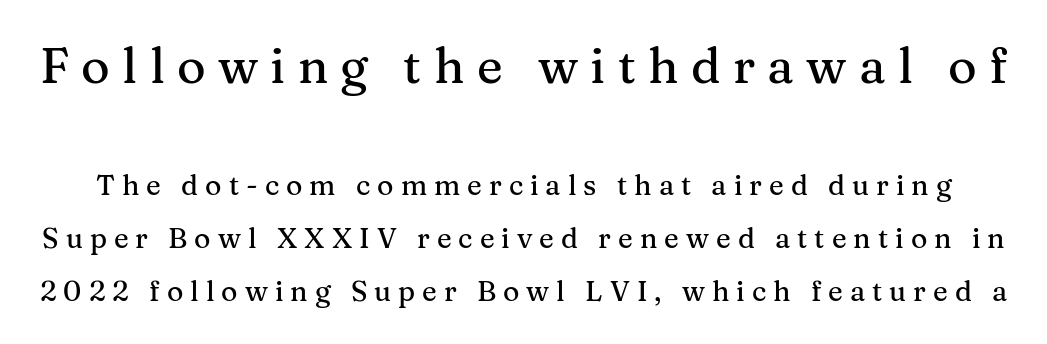
The font's upright variant was chosen for this text. The letters advance in unequal steps, a hallmark of proportional type. If you squint, the top block still reads clearly — it's the larger of the two. Observe the wide spacing: letters keep a clear distance from each other. The foot of each line stays bare and open. The passage shown is typeset with a serif family.
